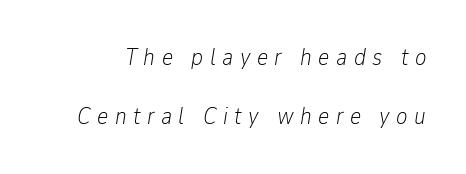
{"italic": "yes", "lean": "right", "slant_degrees": 9, "bold": "no", "underline": "no", "line_spacing": "loose", "line_spacing_ratio": 2.47, "letter_spacing": "wide", "letter_spacing_em": 0.27, "glyph_px": 24}
